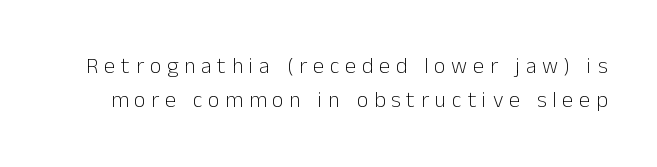
Q: Is the text bold? A: No.
Q: Is the text italic (slanted)? A: No, it is upright.
Q: Is the text underlined? A: No.
Q: Is the spacing between letters normal or unusually wide? A: Unusually wide.
Q: Is the spacing between lines tight, normal or loose? A: Normal.
